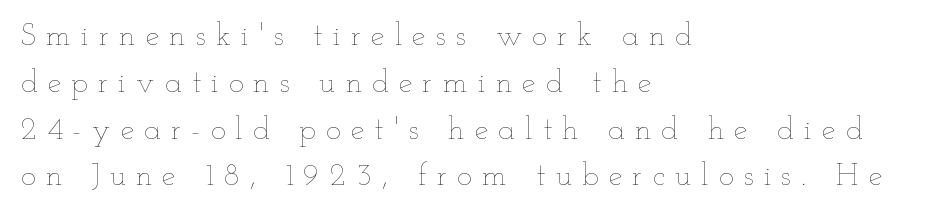
{"italic": "no", "bold": "no", "weight": "thin", "width": "wide", "stroke_contrast": "low", "x_height": "small", "monospaced": "no", "underline": "no", "align": "left", "line_spacing": "normal", "line_spacing_ratio": 1.51, "letter_spacing": "wide", "letter_spacing_em": 0.33, "glyph_px": 31}
